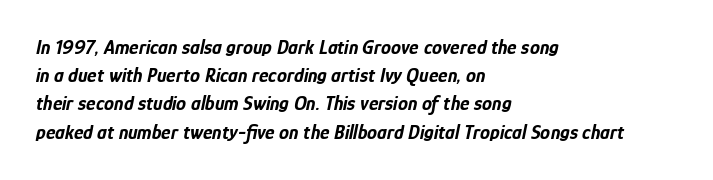
The image shows 20 px bold type, italic (leaning right); set left-aligned, normal line spacing (1.41x), normal letter spacing, not underlined.
